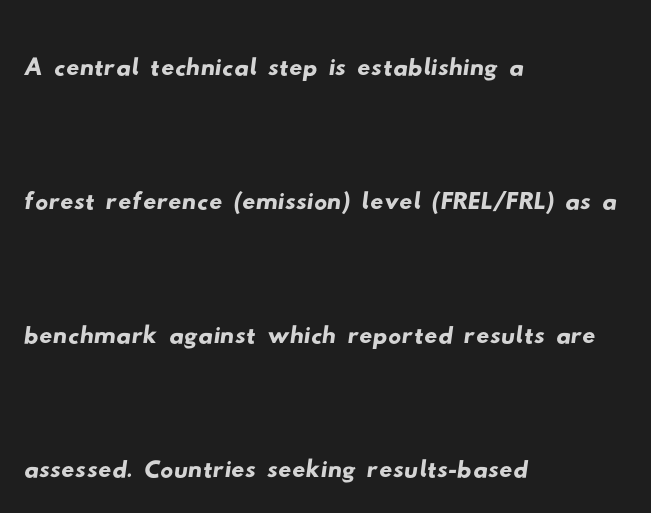
The image shows 65 px wide sans-serif type; set left-aligned, loose line spacing (2.06x), normal letter spacing, not underlined; low stroke contrast and a small x-height.
